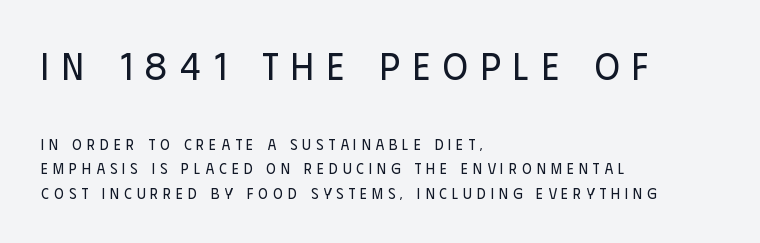
The image shows 38 px regular-weight, condensed sans-serif type, upright; set left-aligned, normal line spacing (1.64x), unusually wide letter spacing (+0.34 em), not underlined; the first (top) block is 2.53x larger; low stroke contrast and a large x-height.
